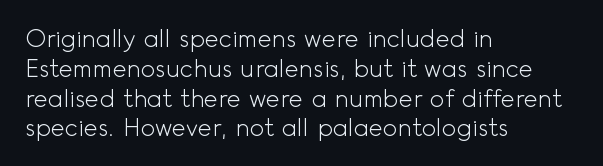
If you drew a line through each stem, it would be perfectly vertical. Tracking value appears to be zero — textbook default spacing. The rag falls on the right side of this text block. The face looks like a standard text weight, possibly lighter. The string is rendered with underlining switched off.
